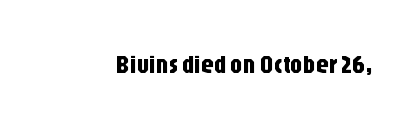
Q: Is the text italic (slanted)? A: No, it is upright.
Q: Is the text underlined? A: No.
Q: Is the spacing between letters normal or unusually wide? A: Normal.
